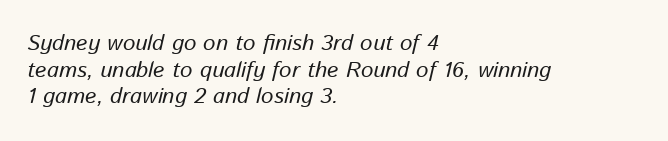
Q: Is the text italic (slanted)? A: Yes, it leans right by about 13 degrees.
Q: Is the text underlined? A: No.
Q: How is the paragraph aligned? A: Left-aligned.
Q: Is the spacing between letters normal or unusually wide? A: Normal.
